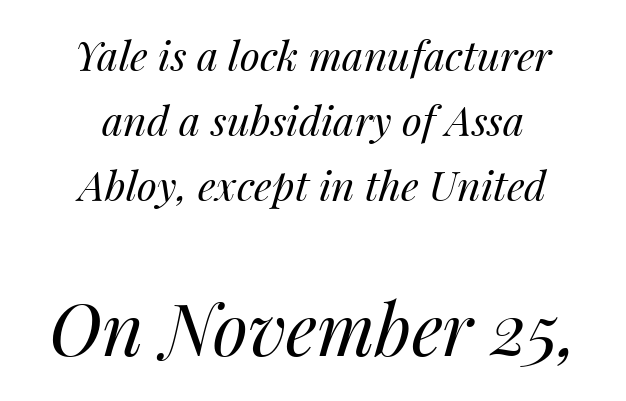
{"italic": "yes", "lean": "right", "slant_degrees": 14, "bold": "no", "weight": "regular", "width": "normal", "stroke_contrast": "medium", "x_height": "medium", "monospaced": "no", "underline": "no", "align": "center", "line_spacing": "normal", "line_spacing_ratio": 1.58, "letter_spacing": "normal", "letter_spacing_em": 0.0, "larger_block": "second", "size_ratio": 1.76, "glyph_px": 72}
